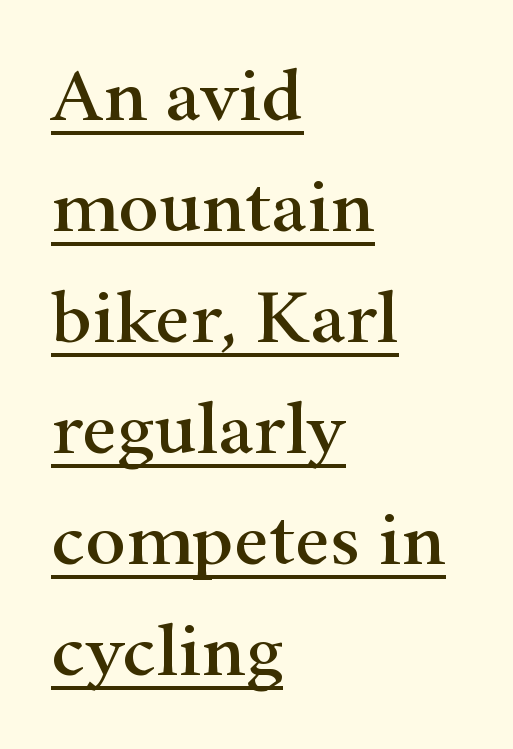
The tracking reads as untouched default to a designer's eye. A typesetter would call this leading conventional body-copy spacing. Descenders here cross a horizontal rule under the line. Does the lettering tilt? It doesn't — this is upright.
